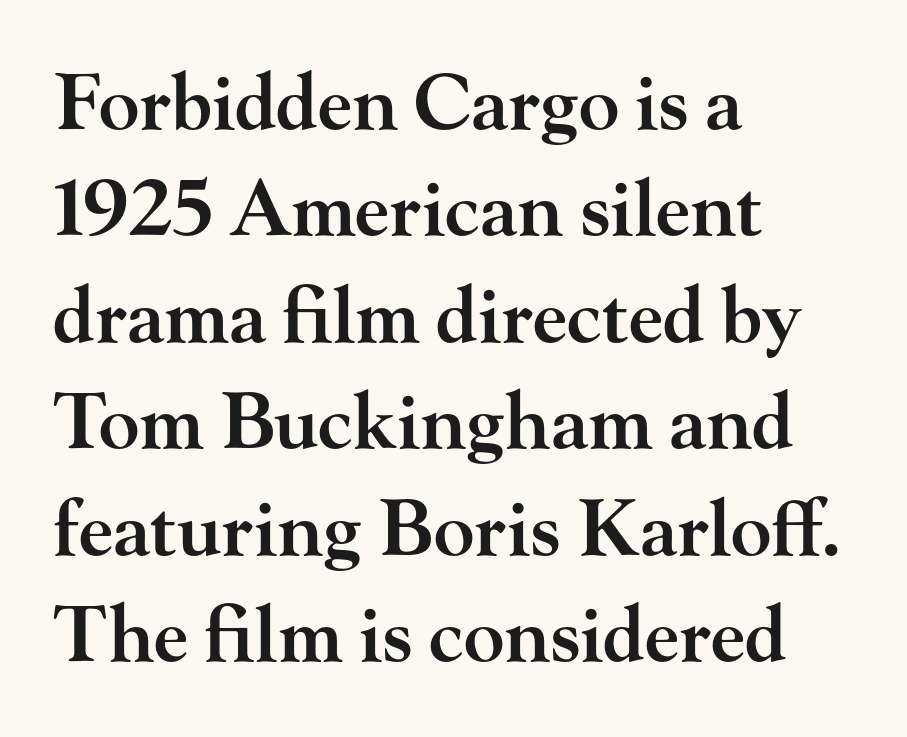
The image shows 76 px semibold, wide serif type, upright; set left-aligned, normal line spacing (1.4x), normal letter spacing, not underlined; high stroke contrast and a small x-height.
